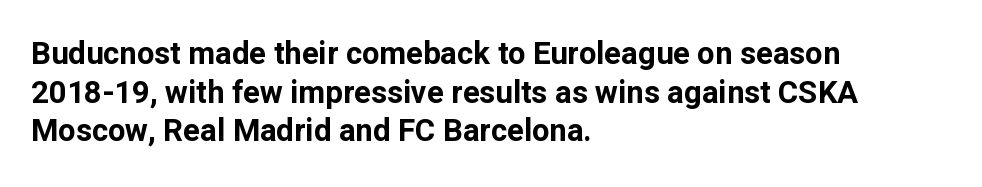
In CSS terms this would be text-align: left. A full-strength bold gives these letters their thick strokes. The rendering keeps characters at their native spacing. Stroke terminals: plain, sans-serif. Posture: straight, roman, zero tilt. Decoration check: the copy has no underline.
